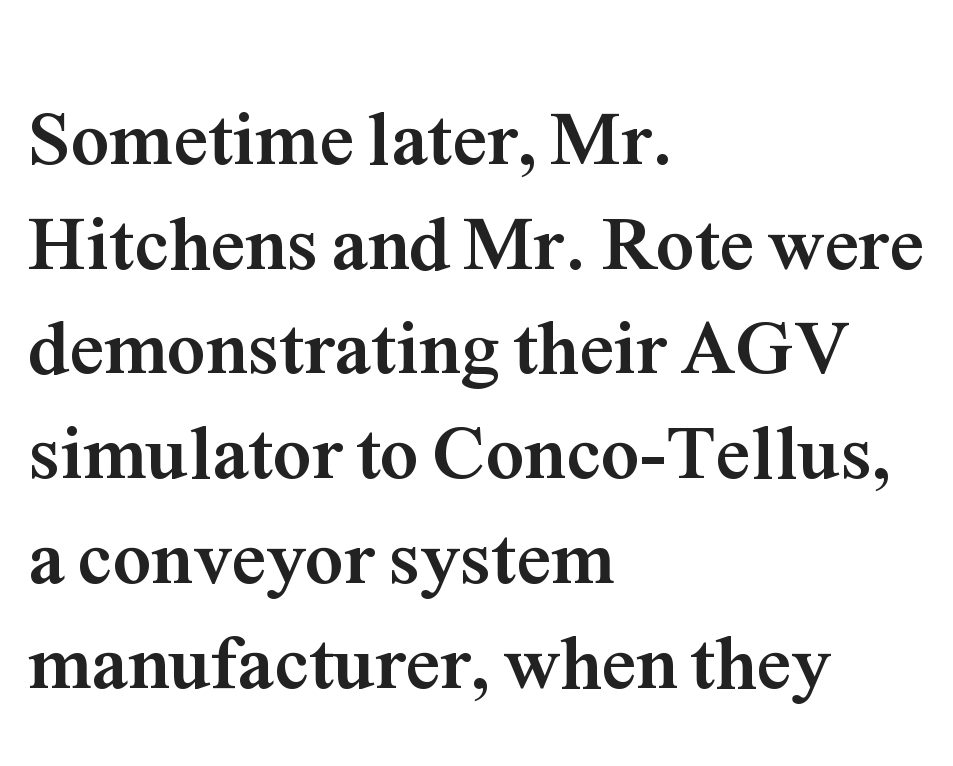
Check where the strokes stop: tiny serifs finish them off. The ragged edge is on the right, which tells us the setting is flush left. The typesetting leans heavy: a genuine bold. A typesetter would mark this as roman, not italic. No word sits above an underline. You could call the tracking neutral — neither tight nor loose.
